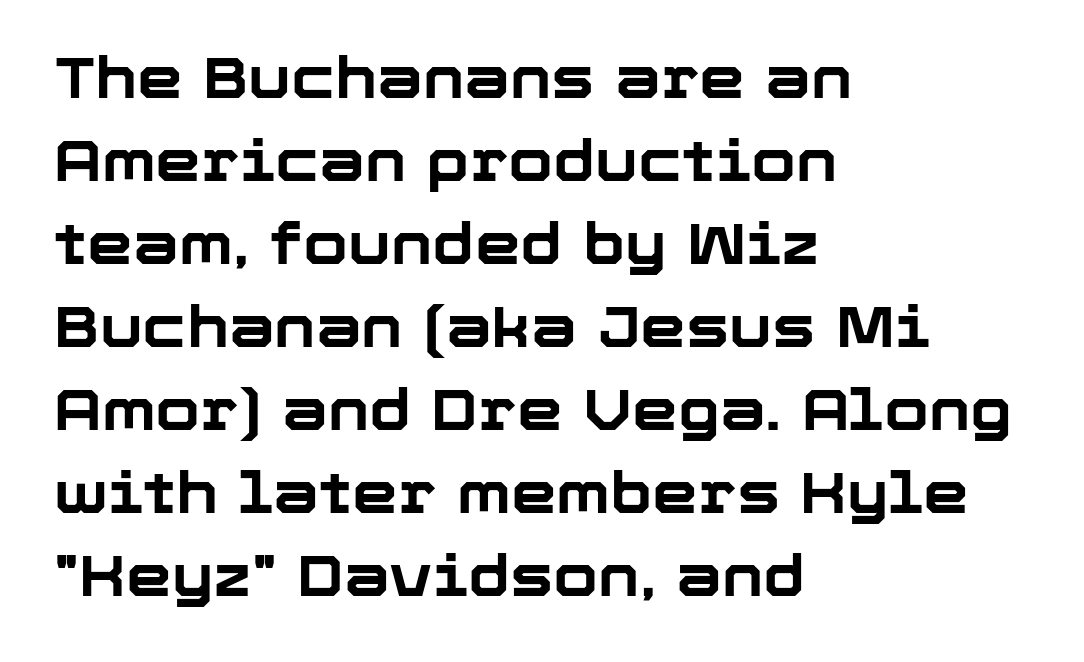
The image shows 58 px bold sans-serif type, upright; set left-aligned, normal line spacing (1.43x), normal letter spacing, not underlined; low stroke contrast and a medium x-height.
